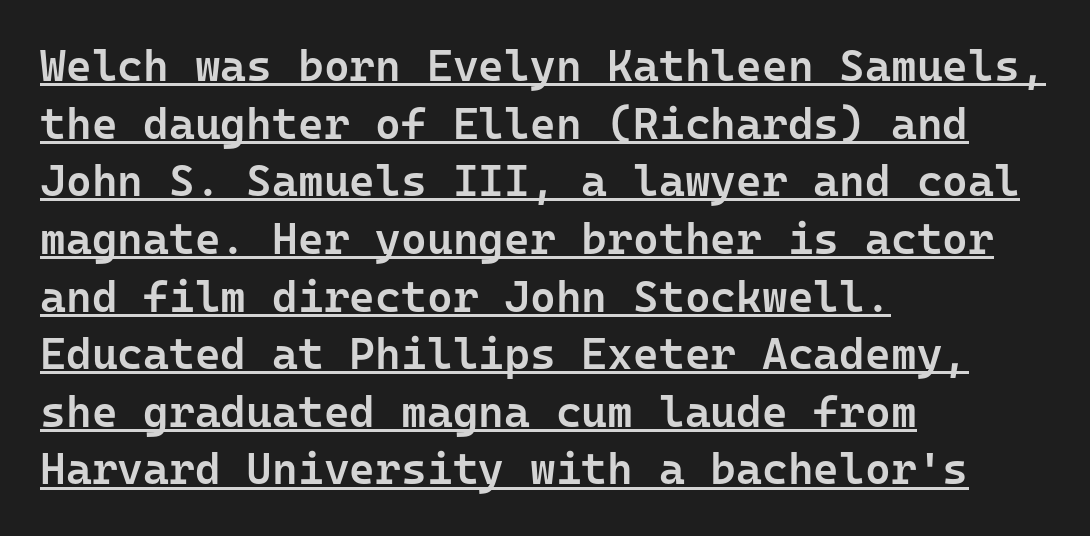
The paragraph shown leans on its left margin. Inter-character spacing is left at the font's built-in metrics. The strokes are fattened partway — semibold, not bold. Are there feet on the stems? There aren't — it's a sans.
